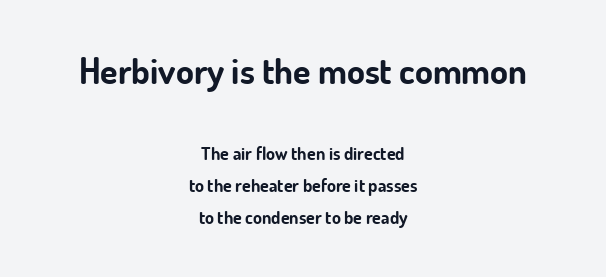
The image shows 36 px bold sans-serif type, upright; set centered, line spacing 1.8x, normal letter spacing, not underlined; the first (top) block is 2.0x larger; low stroke contrast and a small x-height.
